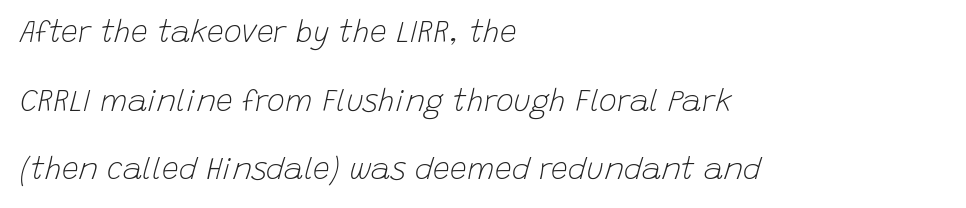
Is the block centered? No — it sits flush against the left margin. Character widths vary here, with narrow letters taking less room than wide ones. The passage shown leans; its letterforms are oblique. Weight class: somewhere from thin through regular. Clear beneath every line of the passage.
